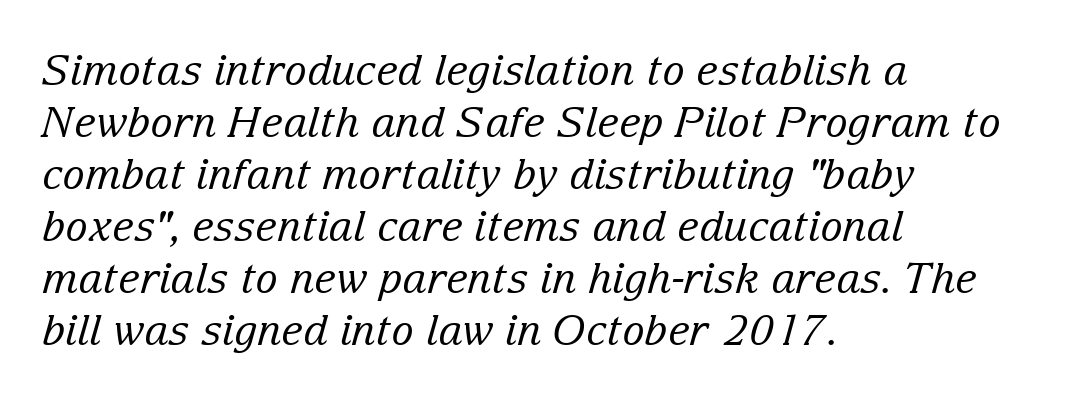
Think of a printed novel: that variable character pitch is what you see here. Serifs: yes, visible at the terminals of the letterforms. The rendering anchors every line to the left-hand side. No extra tracking has been applied to these lines. Bold? No — there's no thickening of the strokes. Words float on clear page, feet unadorned.
